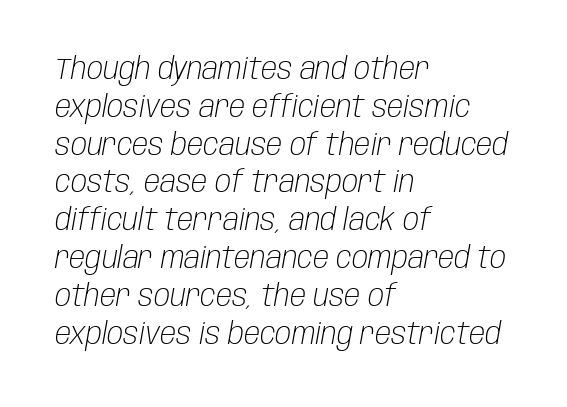
Q: Is the text bold? A: No.
Q: Is the text italic (slanted)? A: Yes, it leans right by about 10 degrees.
Q: Is the text underlined? A: No.
Q: How is the paragraph aligned? A: Left-aligned.
Q: Is the spacing between letters normal or unusually wide? A: Normal.
Q: Is the spacing between lines tight, normal or loose? A: Normal.
Q: Width (condensed, normal, or wide)? A: Condensed.
Q: Stroke contrast? A: Low.
Q: x-height? A: Large.
Q: Monospaced? A: No.
